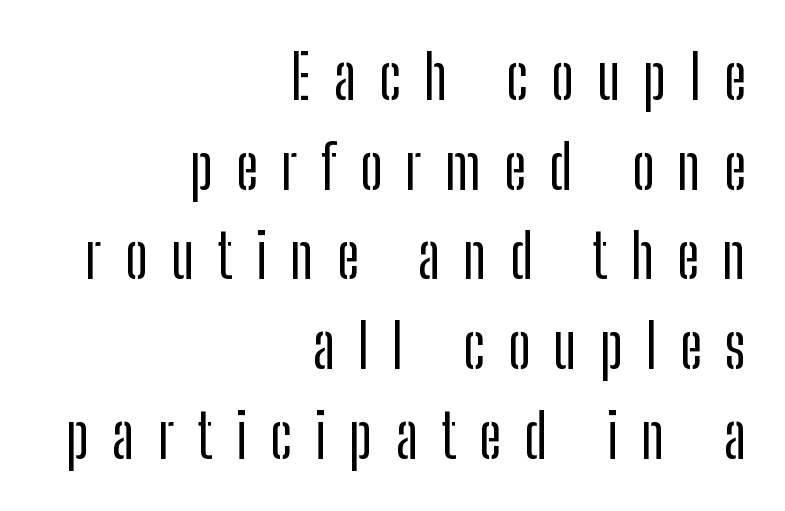
{"serif": "no", "italic": "no", "width": "condensed", "stroke_contrast": "low", "x_height": "medium", "monospaced": "no", "underline": "no", "align": "right", "line_spacing": "normal", "line_spacing_ratio": 1.47, "letter_spacing": "wide", "letter_spacing_em": 0.38, "glyph_px": 61}
